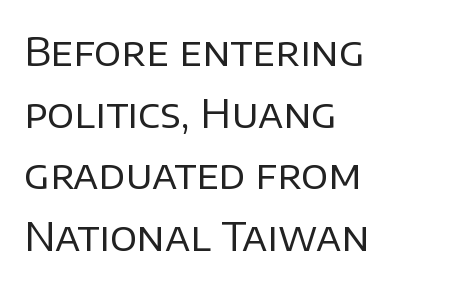
The image shows 40 px regular-weight sans-serif type, upright; set left-aligned, normal line spacing (1.54x), normal letter spacing, not underlined; low stroke contrast and a large x-height.
